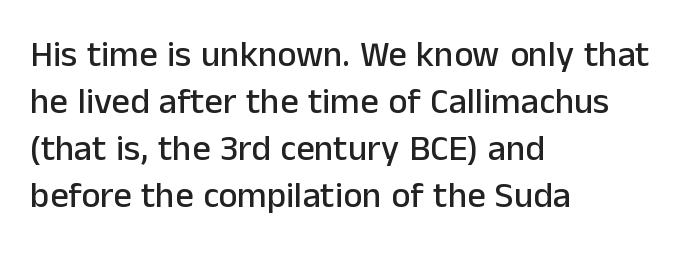
{"serif": "no", "italic": "no", "width": "normal", "stroke_contrast": "low", "x_height": "medium", "monospaced": "no", "underline": "no", "align": "left", "line_spacing": "normal", "line_spacing_ratio": 1.31, "letter_spacing": "normal", "letter_spacing_em": 0.0, "glyph_px": 36}
